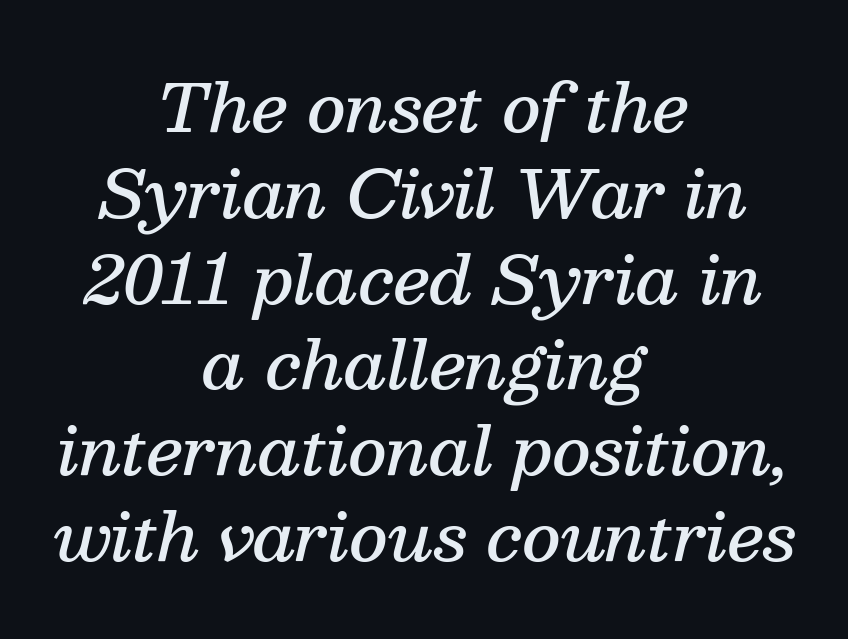
Examine the stroke ends and you'll spot serifs. Words appear dense and cohesive because spacing is normal. A typesetter would mark this as italic. The lines sit at an ordinary, default distance from one another. This sample is center-justified, so both line endings float freely.
